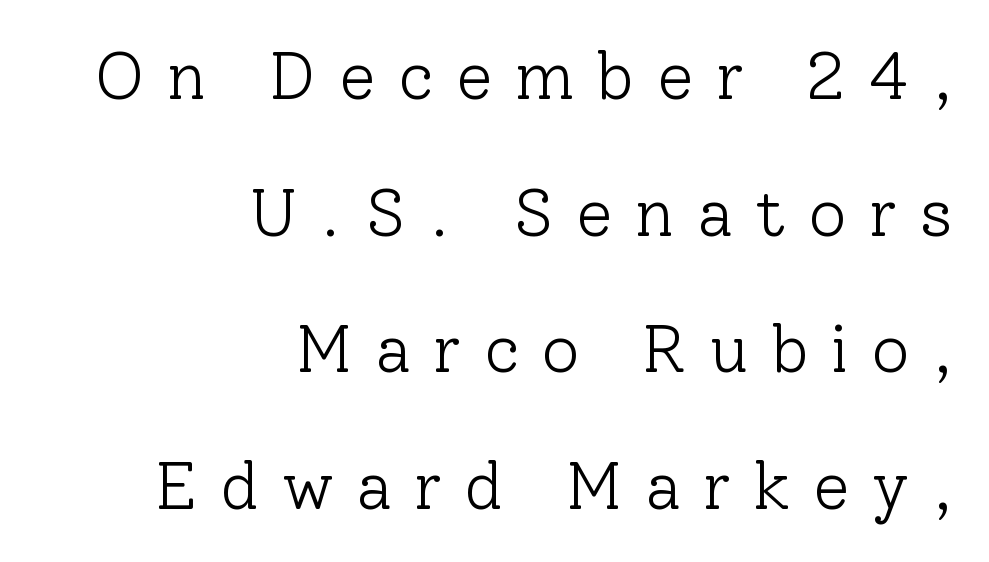
The image shows 66 px light serif type, upright; set right-aligned, loose line spacing (2.07x), unusually wide letter spacing (+0.34 em), not underlined; low stroke contrast and a medium x-height.
